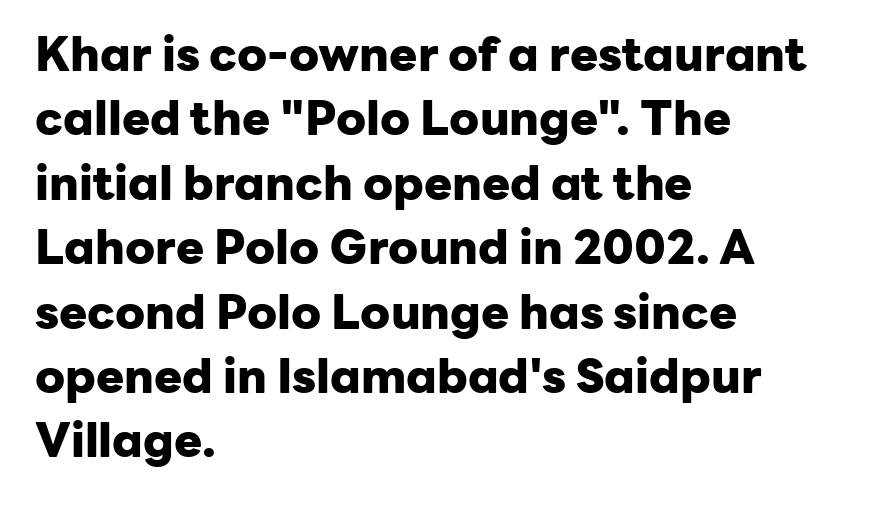
Strokes here are thick enough to call this a true bold. Descenders hang freely into open space. Leading matches the norm, producing a regular column. Style check: upright. Left-aligned paragraph, ragged on the right.
